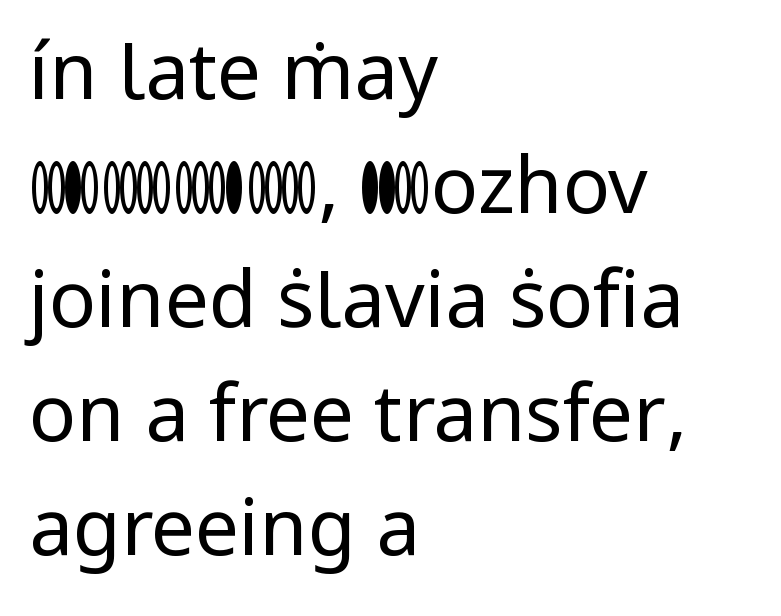
{"serif": "no", "italic": "no", "bold": "no", "weight": "regular", "width": "normal", "stroke_contrast": "low", "x_height": "medium", "monospaced": "no", "underline": "no", "align": "left", "line_spacing": "normal", "line_spacing_ratio": 1.46, "letter_spacing": "normal", "letter_spacing_em": 0.0, "glyph_px": 78}
